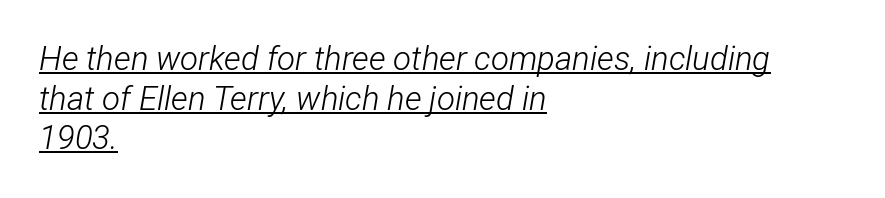
The image shows 33 px light, condensed type, italic (leaning right); set left-aligned, line spacing 1.2x, normal letter spacing, underlined; low stroke contrast and a medium x-height.
